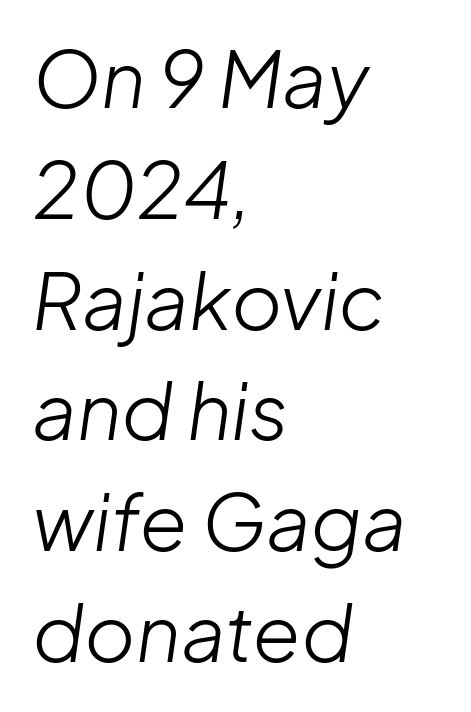
Q: Is the text bold? A: No.
Q: Is the text italic (slanted)? A: Yes, it leans right by about 8 degrees.
Q: Is the text underlined? A: No.
Q: How is the paragraph aligned? A: Left-aligned.
Q: Is the spacing between letters normal or unusually wide? A: Normal.
Q: Is the spacing between lines tight, normal or loose? A: Normal.
Q: Width (condensed, normal, or wide)? A: Normal.
Q: Stroke contrast? A: Low.
Q: x-height? A: Medium.
Q: Monospaced? A: No.
